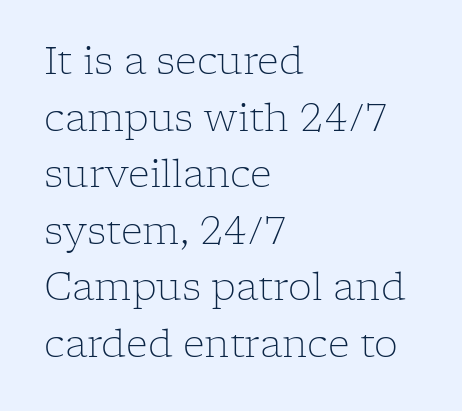
Q: Is the text bold? A: No.
Q: Is the text italic (slanted)? A: No, it is upright.
Q: Is the typeface a serif or a sans-serif typeface? A: Serif.
Q: Is the text underlined? A: No.
Q: How is the paragraph aligned? A: Left-aligned.
Q: Is the spacing between letters normal or unusually wide? A: Normal.
Q: Is the spacing between lines tight, normal or loose? A: Normal.
Q: Width (condensed, normal, or wide)? A: Normal.
Q: Stroke contrast? A: Low.
Q: x-height? A: Medium.
Q: Monospaced? A: No.
